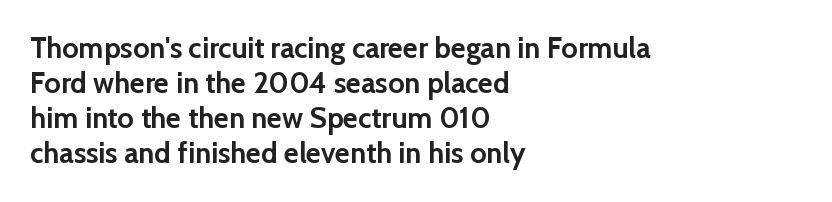
The image shows 29 px semibold sans-serif type, upright; set left-aligned, line spacing 1.21x, normal letter spacing, not underlined; low stroke contrast and a medium x-height.
